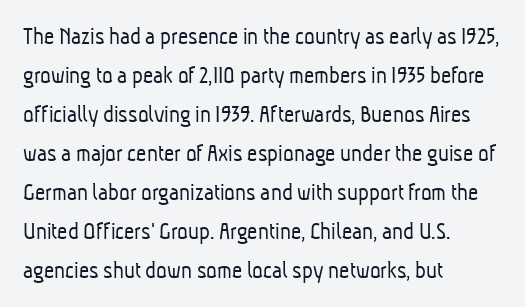
{"bold": "no", "underline": "no", "align": "left", "line_spacing": "normal", "line_spacing_ratio": 1.56, "letter_spacing": "normal", "letter_spacing_em": 0.0, "glyph_px": 25}
